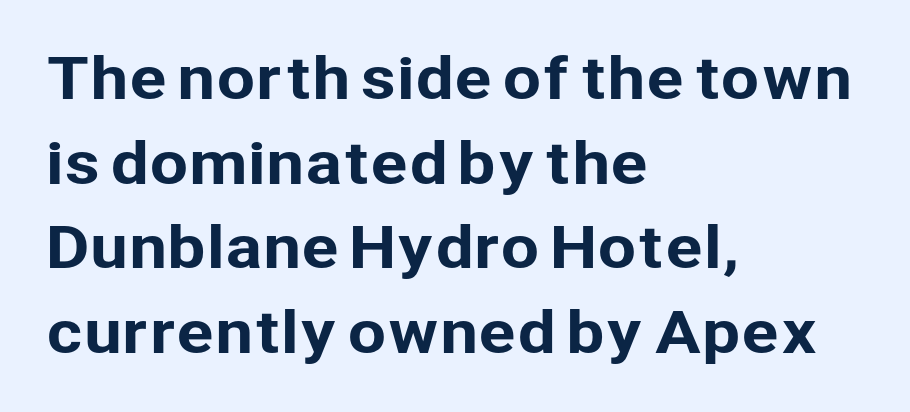
The lines sit at an ordinary, default distance from one another. The lettering holds an erect, upright posture throughout. Underlining? Definitely not there. Line beginnings align vertically; line endings do not. This rendering leaves character spacing at its baseline value. Serif or sans? Sans — the stroke terminals are bare.
